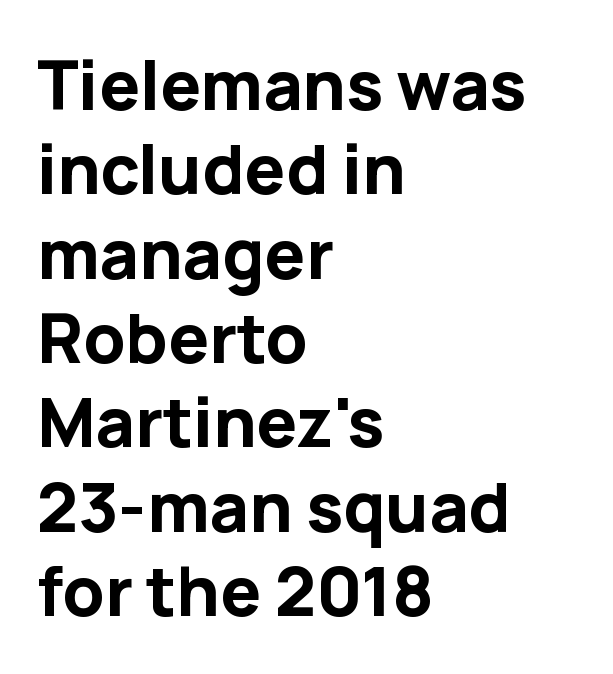
{"serif": "no", "italic": "no", "bold": "yes", "weight": "bold", "width": "normal", "stroke_contrast": "low", "x_height": "medium", "monospaced": "no", "underline": "no", "align": "left", "line_spacing_ratio": 1.24, "letter_spacing": "normal", "letter_spacing_em": 0.0, "glyph_px": 68}
